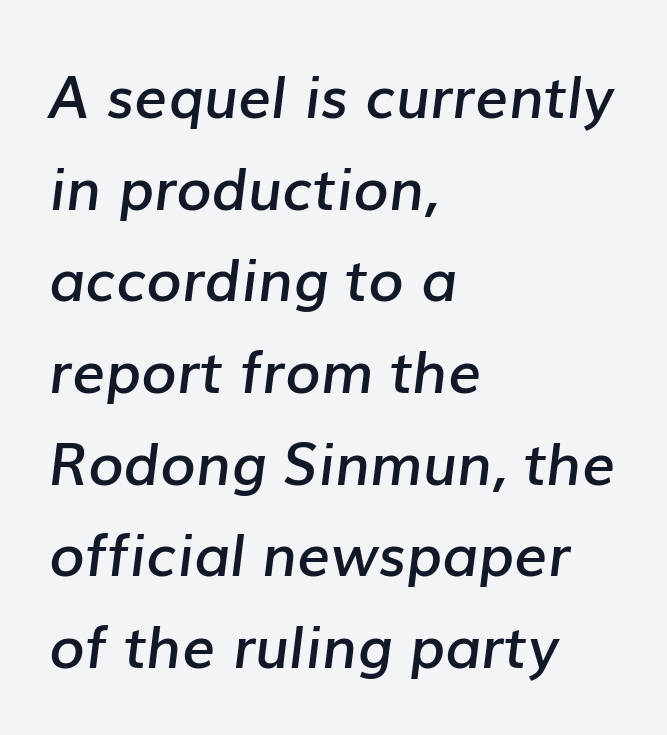
Q: Is the text bold? A: Semi-bold.
Q: Is the text italic (slanted)? A: Yes, it leans right by about 7 degrees.
Q: Is the text underlined? A: No.
Q: How is the paragraph aligned? A: Left-aligned.
Q: Is the spacing between letters normal or unusually wide? A: Normal.
Q: Is the spacing between lines tight, normal or loose? A: Normal.
Q: Width (condensed, normal, or wide)? A: Normal.
Q: Stroke contrast? A: Low.
Q: x-height? A: Medium.
Q: Monospaced? A: No.
